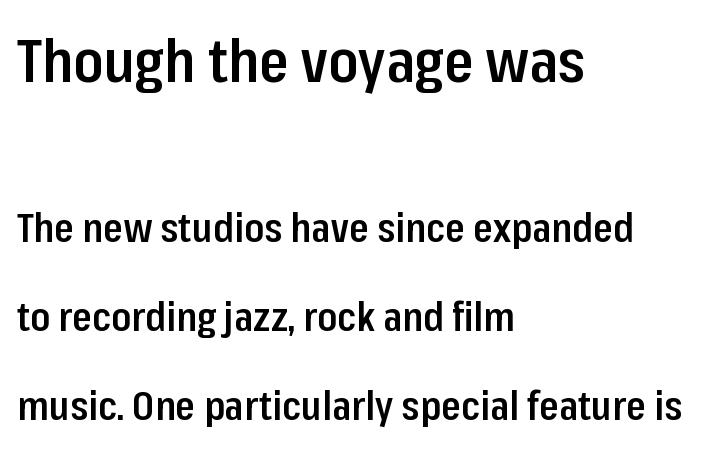
The passage shown is typeset with a sans-serif family. Posture: vertical. The rendering shrinks the type as you move from the upper chunk to the lower. Firm but not heavy-handed strokes: this text is semibold. Here the designer chose a conventional face with non-uniform glyph widths.
